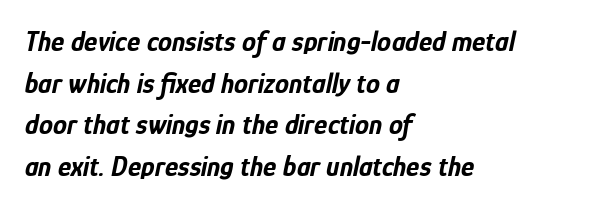
{"italic": "yes", "lean": "right", "slant_degrees": 12, "bold": "yes", "weight": "bold", "width": "condensed", "stroke_contrast": "low", "x_height": "medium", "monospaced": "no", "underline": "no", "align": "left", "line_spacing": "normal", "line_spacing_ratio": 1.49, "letter_spacing": "normal", "letter_spacing_em": 0.0, "glyph_px": 28}
